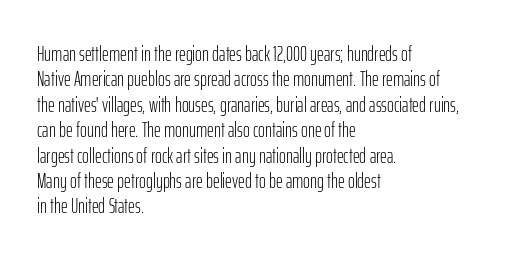
A bare baseline throughout the passage. Line beginnings align vertically; line endings do not. This sample uses plain, unmodified letter spacing. Posture: straight, roman, zero tilt. Is this a heavy cut? Hardly; it is regular or lighter.
